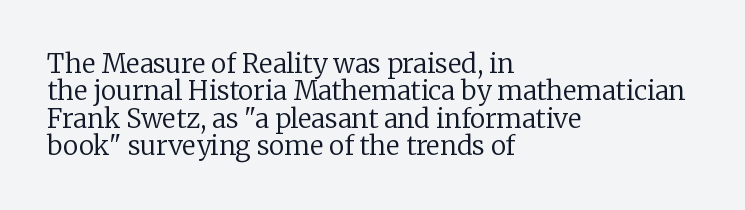
{"italic": "no", "bold": "no", "underline": "no", "align": "left", "line_spacing": "tight", "line_spacing_ratio": 1.05, "letter_spacing": "normal", "letter_spacing_em": 0.0, "glyph_px": 26}
